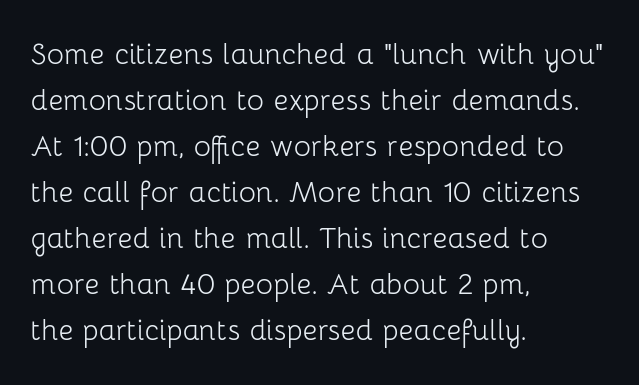
The image shows 36 px light sans-serif type, upright; set left-aligned, normal line spacing (1.28x), normal letter spacing, not underlined; low stroke contrast and a medium x-height.
